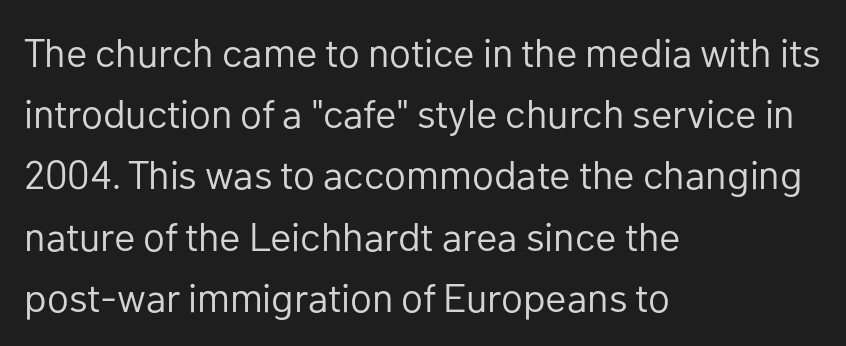
Q: Is the text bold? A: No.
Q: Is the text italic (slanted)? A: No, it is upright.
Q: Is the typeface a serif or a sans-serif typeface? A: Sans-serif.
Q: Is the text underlined? A: No.
Q: How is the paragraph aligned? A: Left-aligned.
Q: Is the spacing between letters normal or unusually wide? A: Normal.
Q: Is the spacing between lines tight, normal or loose? A: Normal.
Q: Width (condensed, normal, or wide)? A: Normal.
Q: Stroke contrast? A: Low.
Q: x-height? A: Medium.
Q: Monospaced? A: No.
